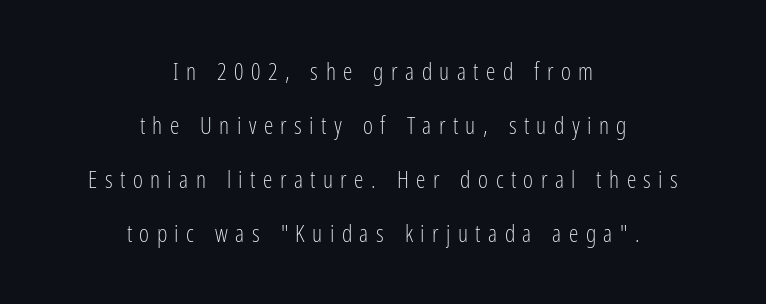
{"italic": "no", "bold": "no", "underline": "no", "align": "center", "line_spacing": "loose", "line_spacing_ratio": 2.25, "letter_spacing": "wide", "letter_spacing_em": 0.31, "glyph_px": 24}
